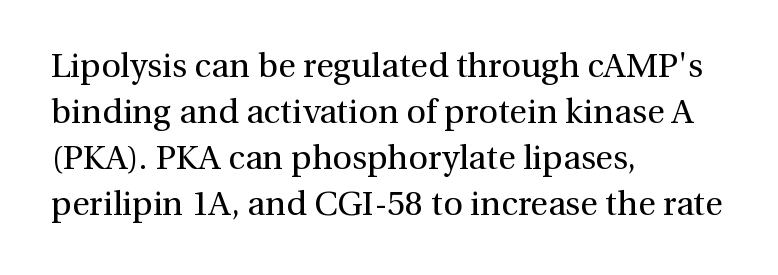
Font category for this specimen: serif. The paragraph shown leans on its left margin. The passage shown stacks its lines at a standard gap. Spacing between characters is what you'd get straight out of the box. Posture: vertical.
